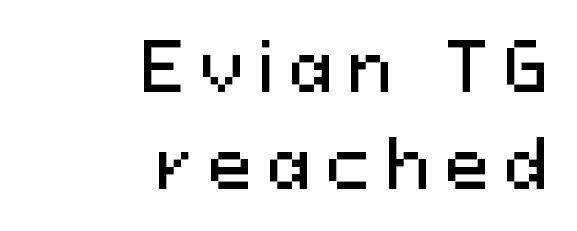
The image shows 66 px sans-serif type, upright; set right-aligned, normal line spacing (1.47x), unusually wide letter spacing (+0.23 em), not underlined; medium stroke contrast and a medium x-height.
